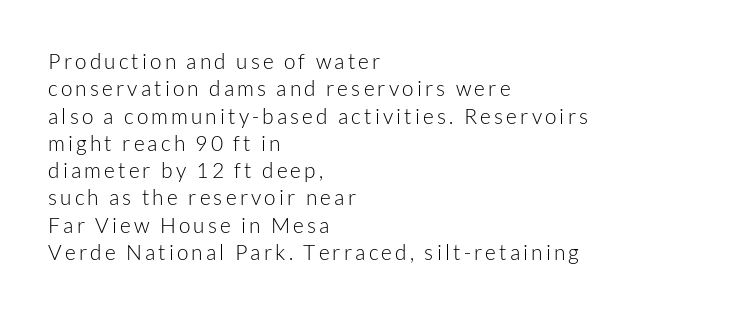
Summary of vertical rhythm: regular, with standard interline spacing. Style check: upright. Type without underlining. Stems and bowls with no extra thickness — not bold. Notice how the passage keeps a crisp vertical edge on the left only.
